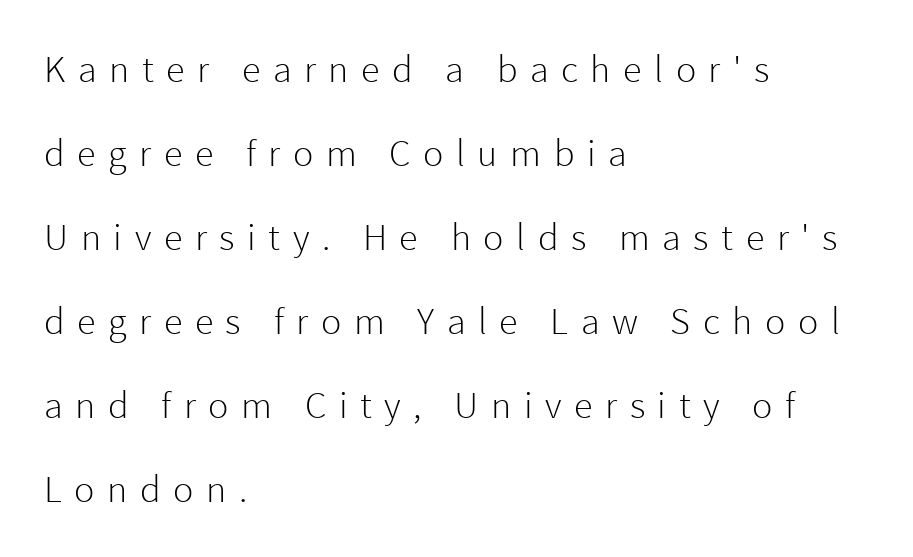
The typesetting does not lean heavy: it is not bold. Rendered with straight, roman letterforms. The passage shown is typed in a proportional face where columns would drift. This rendering employs a face without finishing strokes, i.e., a sans-serif. The line texture is sparse and dotted thanks to wide tracking.
